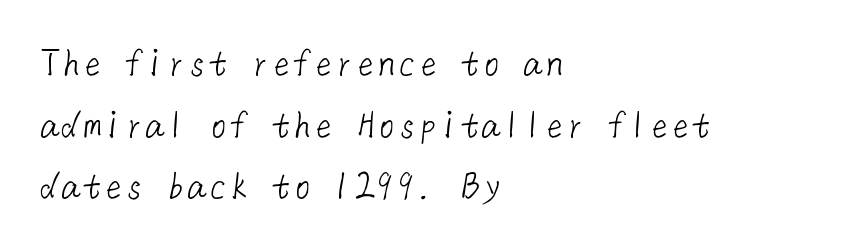
The image shows 42 px light sans-serif type; set left-aligned, normal line spacing (1.47x), normal letter spacing, not underlined; low stroke contrast and a medium x-height.
